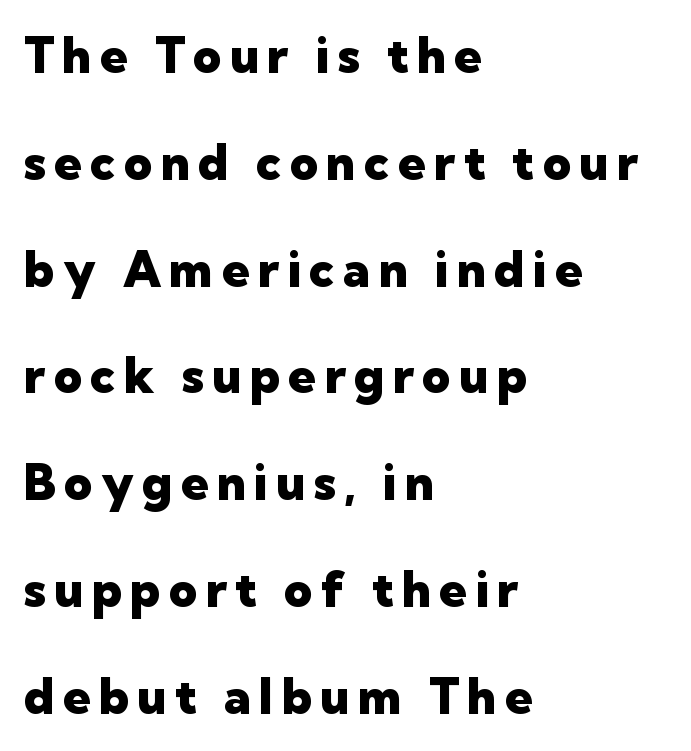
The image shows 49 px heavy sans-serif type, upright; set left-aligned, loose line spacing (2.18x), not underlined; low stroke contrast and a medium x-height.
